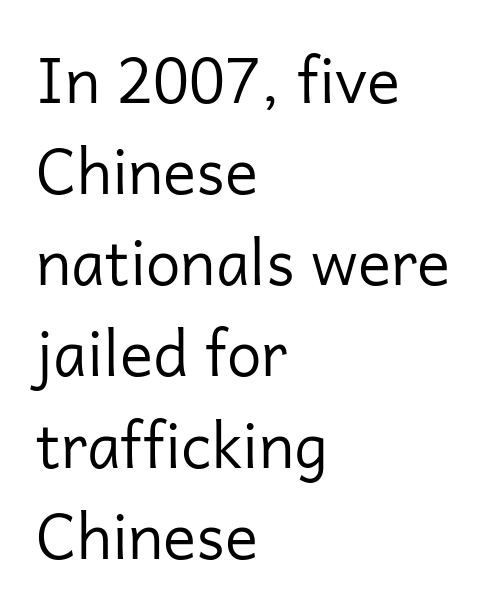
Q: Is the text bold? A: No.
Q: Is the text italic (slanted)? A: No, it is upright.
Q: Is the typeface a serif or a sans-serif typeface? A: Sans-serif.
Q: Is the text underlined? A: No.
Q: How is the paragraph aligned? A: Left-aligned.
Q: Is the spacing between letters normal or unusually wide? A: Normal.
Q: Is the spacing between lines tight, normal or loose? A: Normal.
Q: Width (condensed, normal, or wide)? A: Normal.
Q: Stroke contrast? A: Low.
Q: x-height? A: Medium.
Q: Monospaced? A: No.
